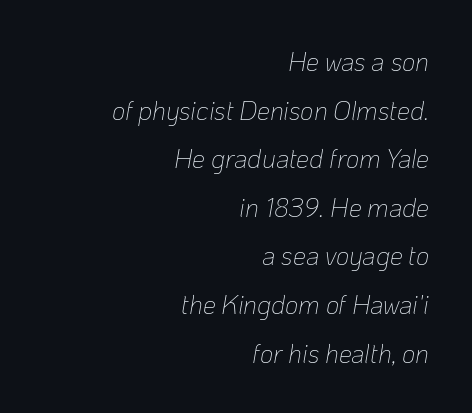
Q: Is the text bold? A: No.
Q: Is the text italic (slanted)? A: Yes, it leans right by about 10 degrees.
Q: Is the text underlined? A: No.
Q: How is the paragraph aligned? A: Right-aligned.
Q: Is the spacing between letters normal or unusually wide? A: Normal.
